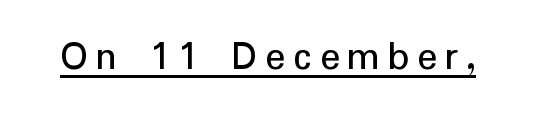
To sum up the face: it is a sans, with no serifs. Varying glyph widths throughout — classic text-font behaviour. Nope, not italic — everything's standing straight. The font is comparable to plain body text, perhaps lighter. The specimen includes a rule beneath the text block's lines.
